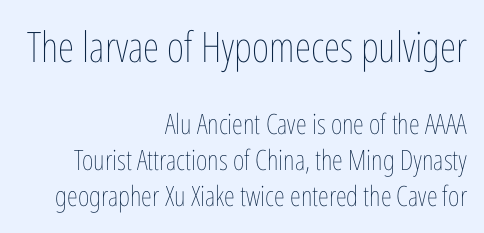
{"italic": "no", "bold": "no", "weight": "thin", "width": "condensed", "stroke_contrast": "low", "x_height": "medium", "monospaced": "no", "underline": "no", "align": "right", "line_spacing": "normal", "line_spacing_ratio": 1.28, "letter_spacing": "normal", "letter_spacing_em": 0.0, "larger_block": "first", "size_ratio": 1.5, "glyph_px": 42}
